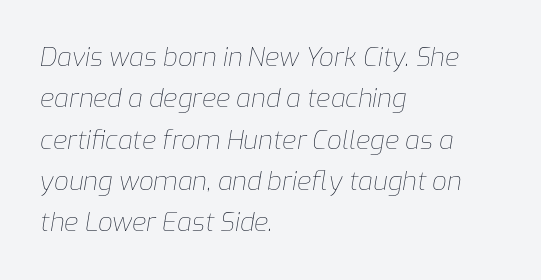
Q: Is the text bold? A: No.
Q: Is the text italic (slanted)? A: Yes, it leans right by about 9 degrees.
Q: Is the text underlined? A: No.
Q: How is the paragraph aligned? A: Left-aligned.
Q: Is the spacing between letters normal or unusually wide? A: Normal.
Q: Is the spacing between lines tight, normal or loose? A: Normal.
